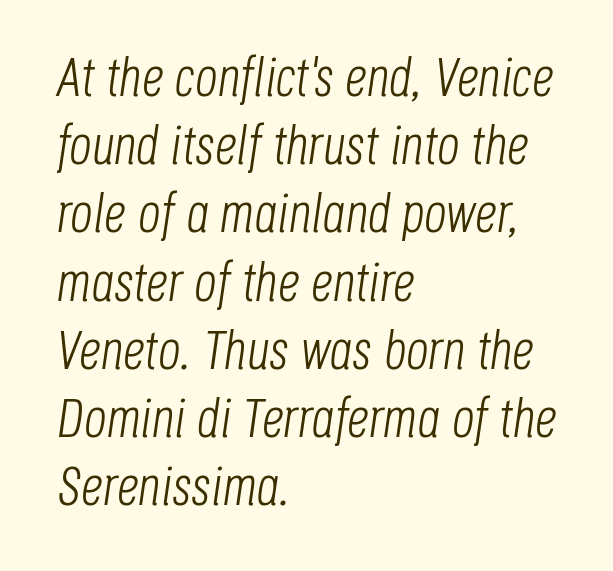
Q: Is the text bold? A: No.
Q: Is the text italic (slanted)? A: Yes, it leans right by about 8 degrees.
Q: Is the text underlined? A: No.
Q: How is the paragraph aligned? A: Left-aligned.
Q: Is the spacing between letters normal or unusually wide? A: Normal.
Q: Width (condensed, normal, or wide)? A: Condensed.
Q: Stroke contrast? A: Low.
Q: x-height? A: Large.
Q: Monospaced? A: No.
